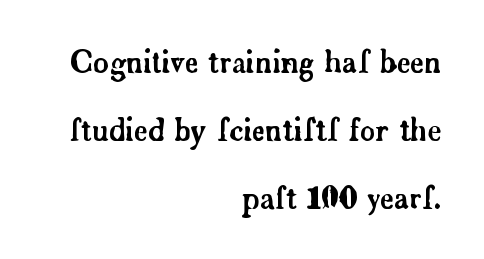
The image shows 30 px serif type, upright; set right-aligned, loose line spacing (2.27x), normal letter spacing, not underlined; low stroke contrast and a small x-height.
